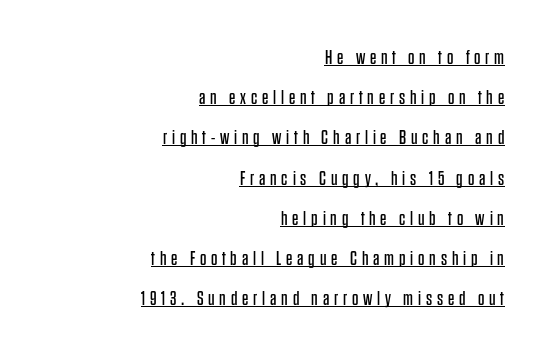
{"italic": "no", "bold": "no", "underline": "yes", "align": "right", "line_spacing": "loose", "line_spacing_ratio": 2.01, "letter_spacing": "wide", "letter_spacing_em": 0.24, "glyph_px": 20}
